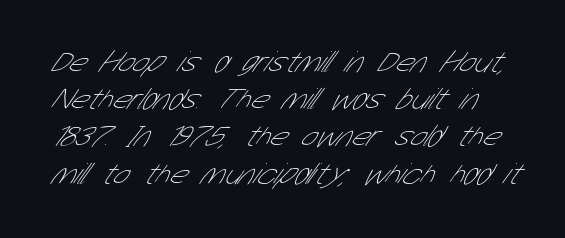
Q: Is the text bold? A: No.
Q: Is the typeface a serif or a sans-serif typeface? A: Sans-serif.
Q: Is the text underlined? A: No.
Q: Is the spacing between letters normal or unusually wide? A: Normal.
Q: Width (condensed, normal, or wide)? A: Condensed.
Q: Stroke contrast? A: Low.
Q: x-height? A: Medium.
Q: Monospaced? A: No.
